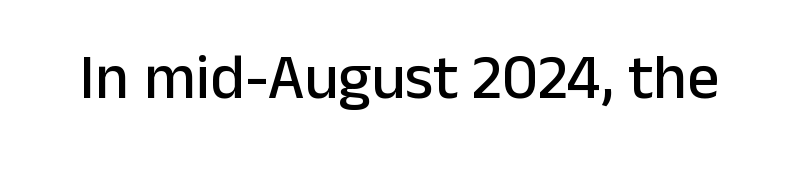
Q: Is the text italic (slanted)? A: No, it is upright.
Q: Is the typeface a serif or a sans-serif typeface? A: Sans-serif.
Q: Is the text underlined? A: No.
Q: Is the spacing between letters normal or unusually wide? A: Normal.
Q: Width (condensed, normal, or wide)? A: Normal.
Q: Stroke contrast? A: Low.
Q: x-height? A: Medium.
Q: Monospaced? A: No.
